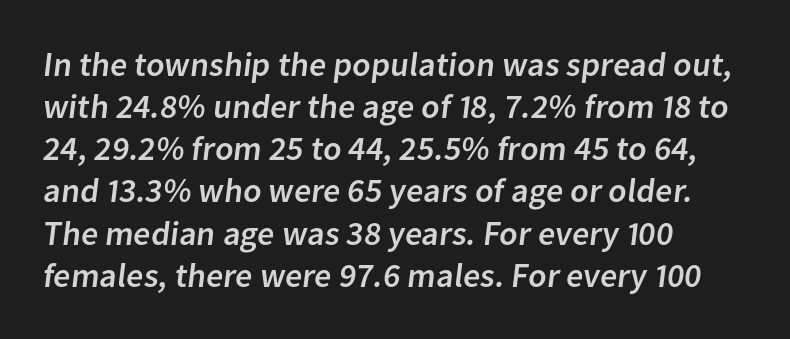
Quick note: underline off. The setting favours the left margin, as ordinary paragraphs usually do. Regarding serifs, this sample does without them. The type is set solid horizontally, with unmodified tracking. Each letter keeps its own natural width here, so spacing adapts to shape.
